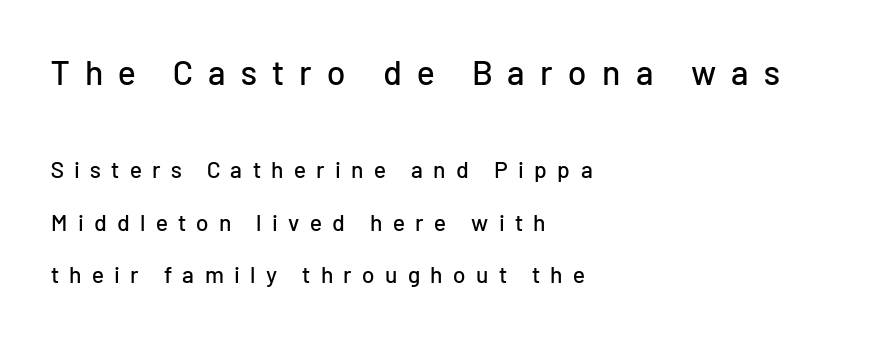
The typeface chosen for these lines omits serifs. One-word summary of the alignment: left. Leading: increased. The more generous point size was reserved for the upper chunk.
